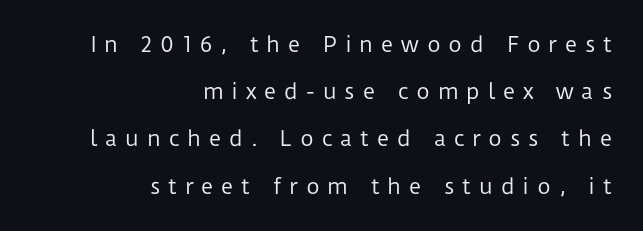
The tracking jumps out immediately: characters are airy and widely separated. The passage is arranged like a letterhead date or caption credit — flush right. Unlike italic type, these characters show no tilt at all. Descenders are the only things crossing below the line.
